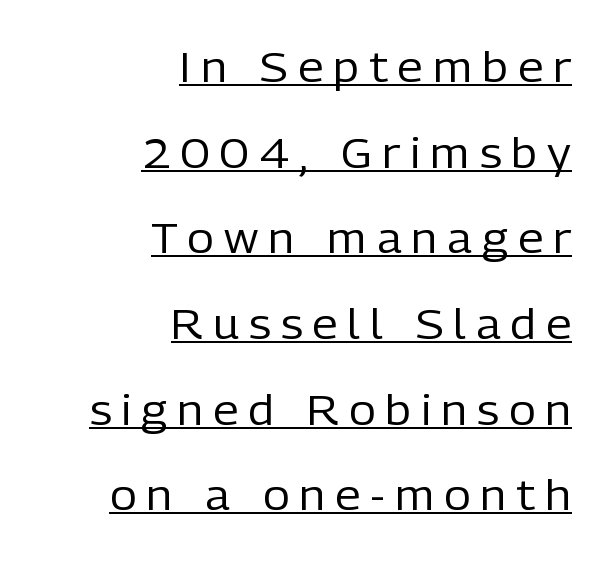
Q: Is the text bold? A: No.
Q: Is the text italic (slanted)? A: No, it is upright.
Q: Is the typeface a serif or a sans-serif typeface? A: Sans-serif.
Q: Is the text underlined? A: Yes.
Q: How is the paragraph aligned? A: Right-aligned.
Q: Is the spacing between letters normal or unusually wide? A: Unusually wide.
Q: Is the spacing between lines tight, normal or loose? A: Loose.
Q: Width (condensed, normal, or wide)? A: Normal.
Q: Stroke contrast? A: Low.
Q: x-height? A: Medium.
Q: Monospaced? A: No.
